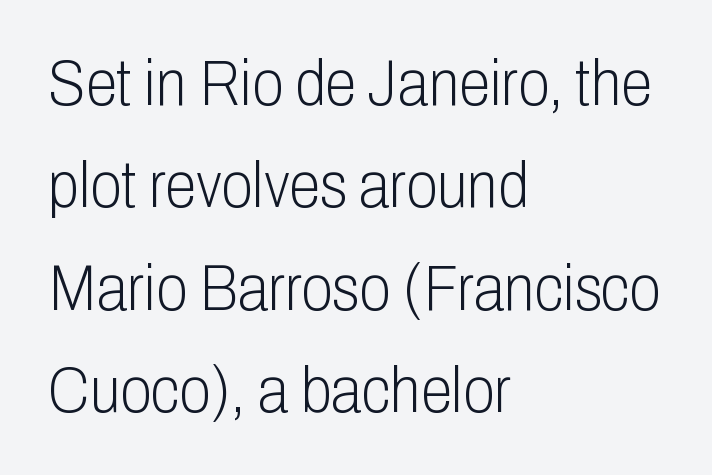
Q: Is the text bold? A: No.
Q: Is the text italic (slanted)? A: No, it is upright.
Q: Is the typeface a serif or a sans-serif typeface? A: Sans-serif.
Q: Is the text underlined? A: No.
Q: How is the paragraph aligned? A: Left-aligned.
Q: Is the spacing between letters normal or unusually wide? A: Normal.
Q: Is the spacing between lines tight, normal or loose? A: Normal.
Q: Width (condensed, normal, or wide)? A: Condensed.
Q: Stroke contrast? A: Low.
Q: x-height? A: Medium.
Q: Monospaced? A: No.
